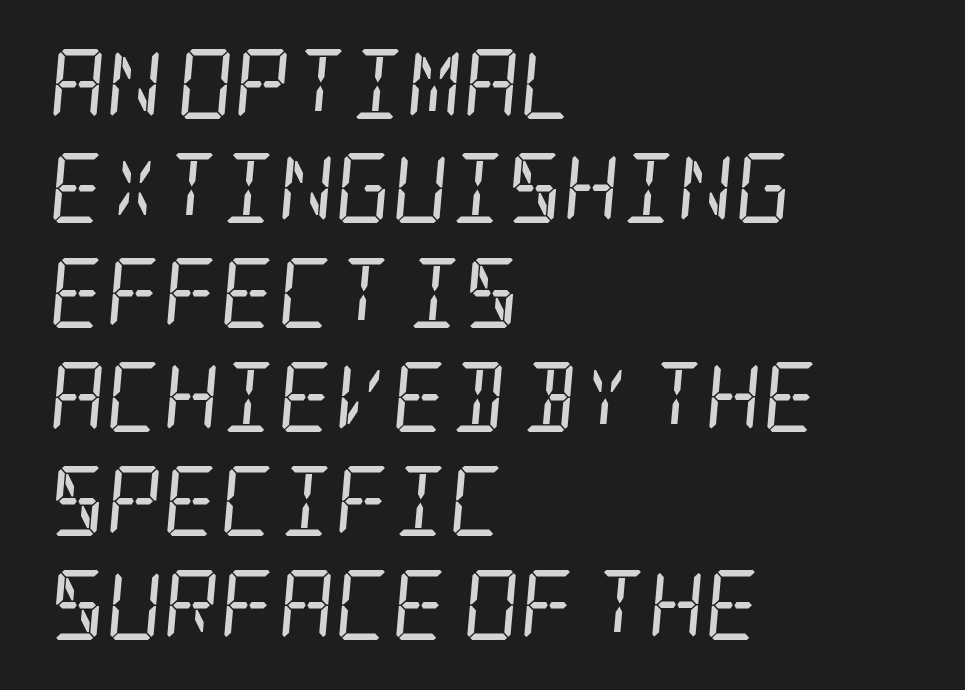
The image shows 70 px regular-weight, condensed serif type, italic (leaning right); set left-aligned, normal line spacing (1.49x), normal letter spacing, not underlined; low stroke contrast and a large x-height.
